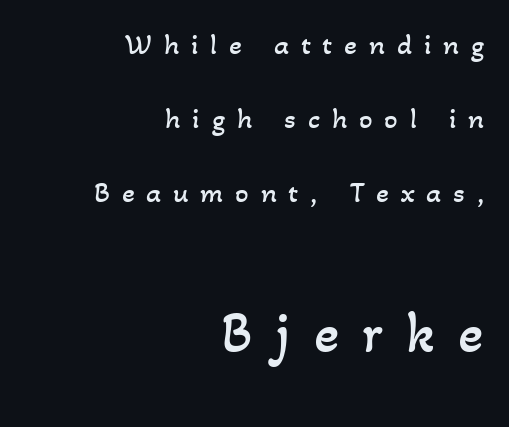
Q: Is the text bold? A: No.
Q: Is the text underlined? A: No.
Q: How is the paragraph aligned? A: Right-aligned.
Q: Is the spacing between letters normal or unusually wide? A: Unusually wide.
Q: Is the spacing between lines tight, normal or loose? A: Loose.
Q: Which block of text is set in a larger size, the first (top) or the second (bottom)? A: The second (bottom) one.
Q: Width (condensed, normal, or wide)? A: Normal.
Q: Stroke contrast? A: Low.
Q: x-height? A: Small.
Q: Monospaced? A: No.
